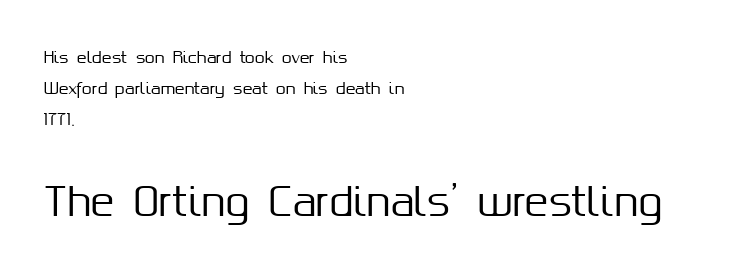
{"serif": "no", "italic": "no", "width": "normal", "stroke_contrast": "medium", "x_height": "medium", "monospaced": "no", "underline": "no", "align": "left", "line_spacing": "loose", "line_spacing_ratio": 1.94, "letter_spacing": "normal", "letter_spacing_em": 0.0, "larger_block": "second", "size_ratio": 2.44, "glyph_px": 39}
